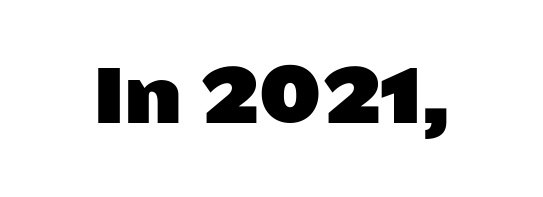
The image shows 71 px wide sans-serif type, upright; set normal letter spacing, not underlined; low stroke contrast and a medium x-height.
